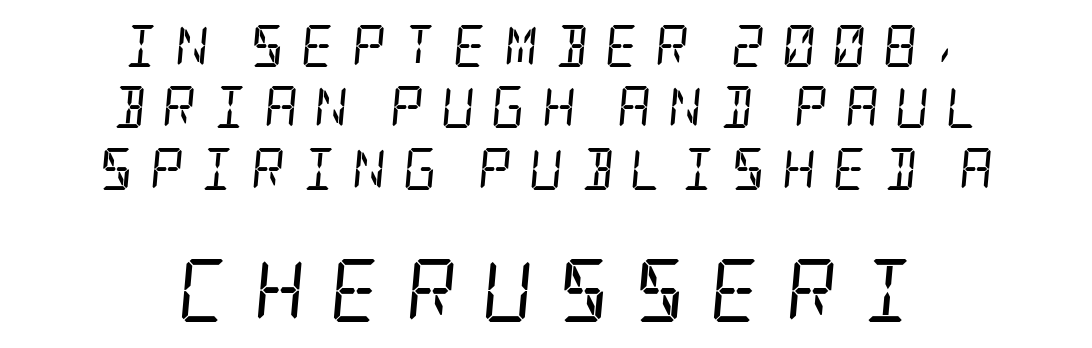
Style check: oblique. The rows are spaced the way most documents space them. The strip under each line holds only bare page. Is the lower block the larger one? Yes — the lower block carries the bigger type.
